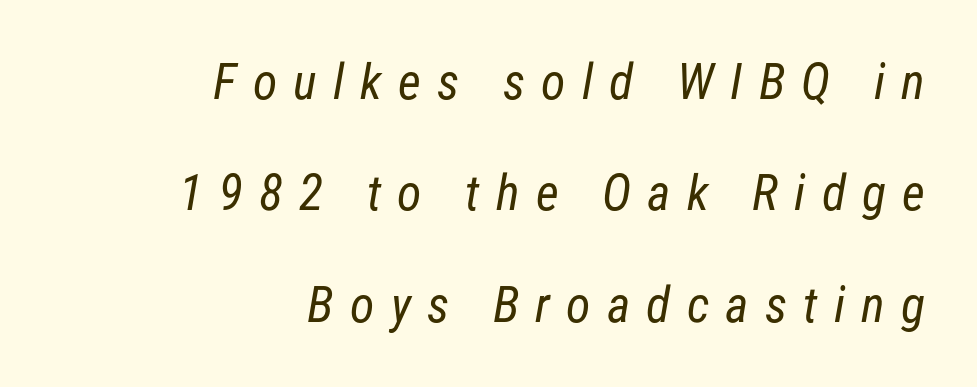
Vertical stems look standard width or narrower in stroke. Plain, unruled lines of type. The designer dialed line spacing up above the default. Here the designer chose a conventional face with non-uniform glyph widths.
